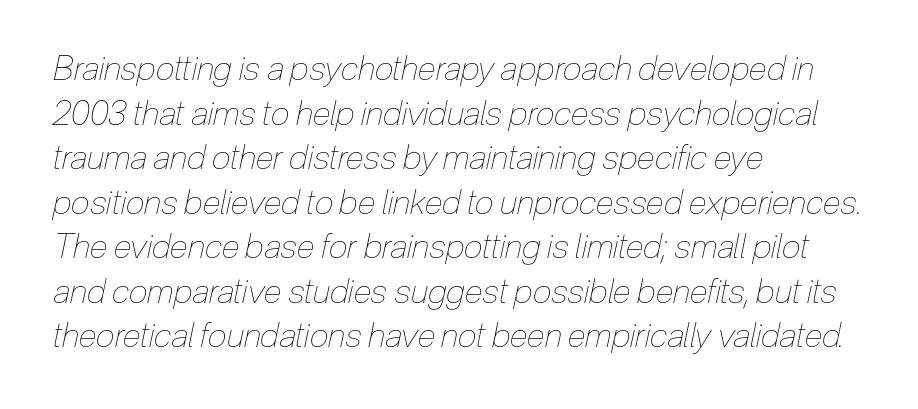
Q: Is the text bold? A: No.
Q: Is the text italic (slanted)? A: Yes, it leans right by about 12 degrees.
Q: Is the text underlined? A: No.
Q: How is the paragraph aligned? A: Left-aligned.
Q: Is the spacing between letters normal or unusually wide? A: Normal.
Q: Is the spacing between lines tight, normal or loose? A: Normal.
Q: Width (condensed, normal, or wide)? A: Condensed.
Q: Stroke contrast? A: Low.
Q: x-height? A: Medium.
Q: Monospaced? A: No.
